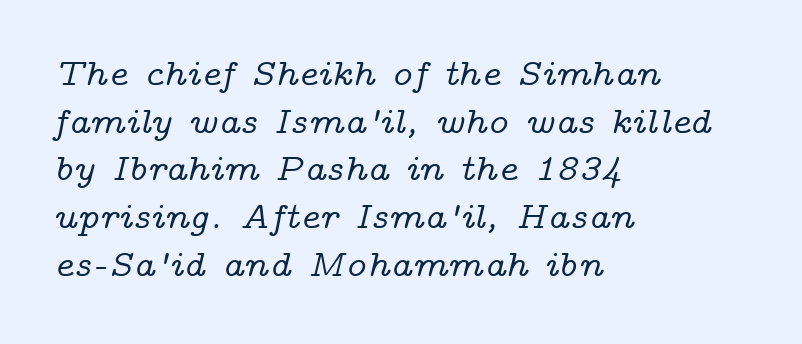
The zone under the glyphs is completely vacant. If you drew a ruler down the left edge, every line would touch it. Between one letter and the next there's only the usual sliver of space. Note: serifs present on the glyphs. These lines are rendered in a variable-pitch font. Slant detected: the letters are inclined.
